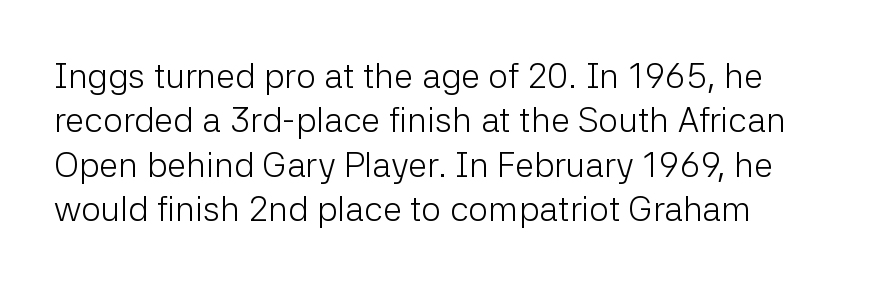
{"serif": "no", "italic": "no", "bold": "no", "weight": "light", "width": "normal", "stroke_contrast": "low", "x_height": "medium", "monospaced": "no", "underline": "no", "line_spacing": "normal", "line_spacing_ratio": 1.27, "letter_spacing": "normal", "letter_spacing_em": 0.0, "glyph_px": 35}
